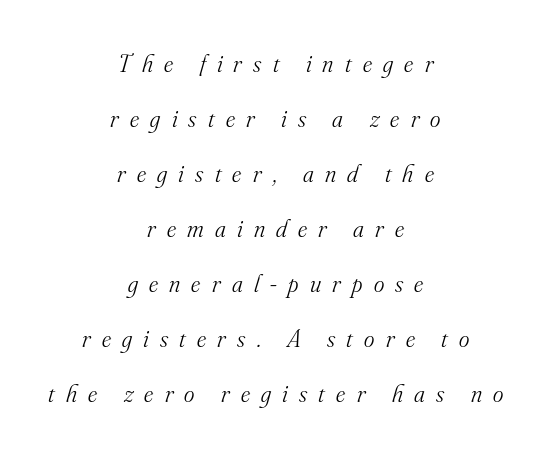
Q: Is the text bold? A: No.
Q: Is the text italic (slanted)? A: Yes, it leans right by about 16 degrees.
Q: Is the text underlined? A: No.
Q: How is the paragraph aligned? A: Centered.
Q: Is the spacing between letters normal or unusually wide? A: Unusually wide.
Q: Is the spacing between lines tight, normal or loose? A: Loose.
